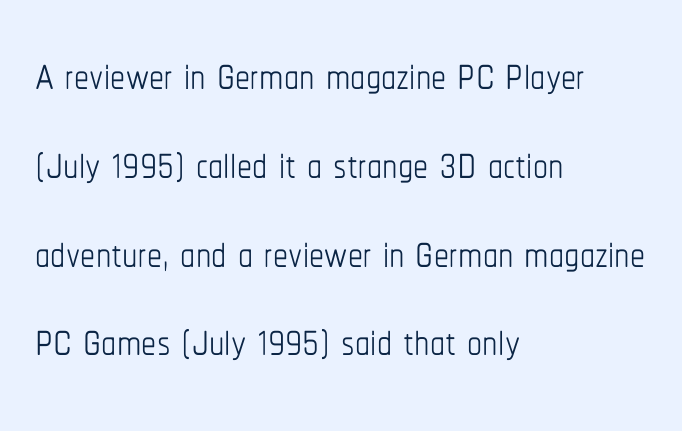
{"italic": "no", "bold": "no", "weight": "thin", "width": "condensed", "stroke_contrast": "low", "x_height": "medium", "monospaced": "no", "underline": "no", "align": "left", "line_spacing": "normal", "line_spacing_ratio": 1.48, "letter_spacing": "normal", "letter_spacing_em": 0.0, "glyph_px": 60}
